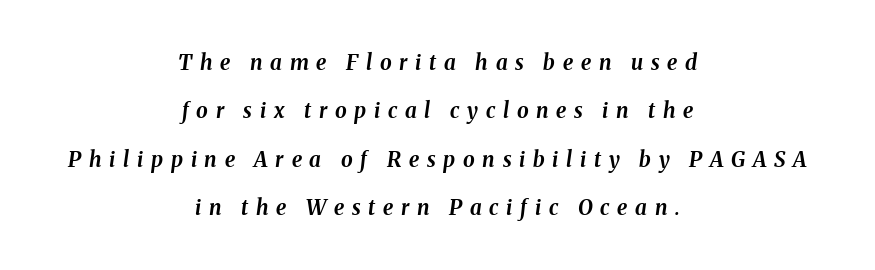
{"italic": "yes", "lean": "right", "slant_degrees": 8, "bold": "yes", "underline": "no", "align": "center", "line_spacing": "loose", "line_spacing_ratio": 2.3, "letter_spacing": "wide", "letter_spacing_em": 0.37, "glyph_px": 21}
